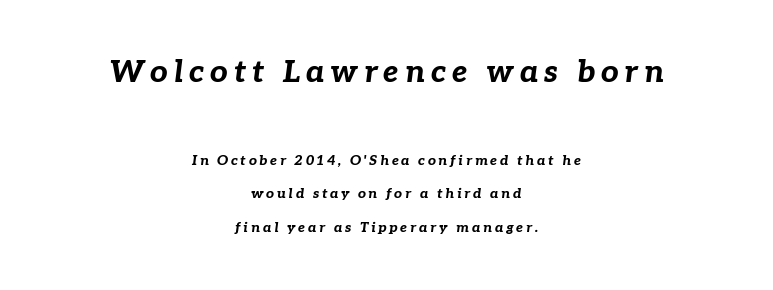
The vertical gap from one line to the next is large. The face used here has the dense, thick strokes of a bold. Block one is the big one; block two sits smaller underneath. A student would call this center alignment; a typographer would say set centered.
